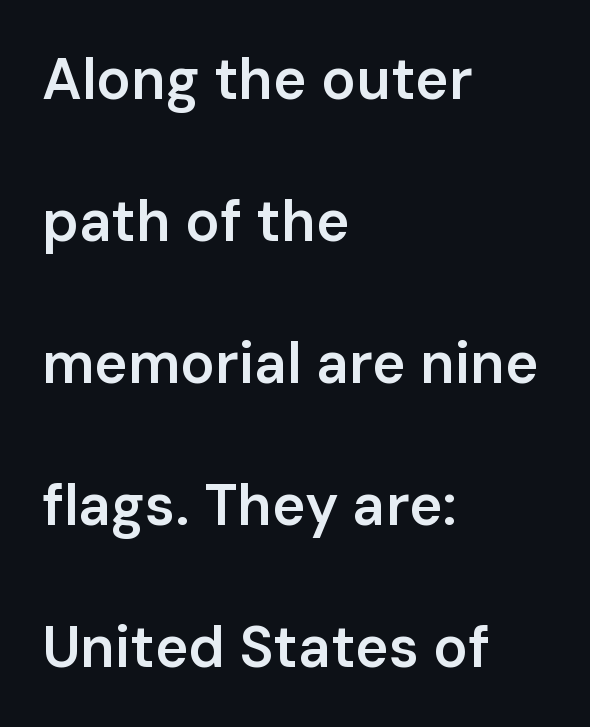
The vertical gap from one line to the next is large. Each row of text sits above clean, open space. Are there feet on the stems? There aren't — it's a sans. The type is set solid horizontally, with unmodified tracking.
